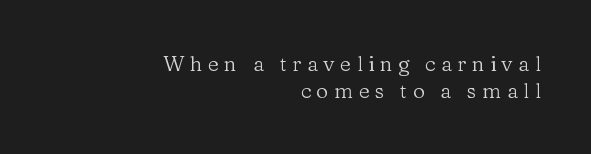
Q: Is the text bold? A: No.
Q: Is the text italic (slanted)? A: No, it is upright.
Q: Is the text underlined? A: No.
Q: How is the paragraph aligned? A: Right-aligned.
Q: Is the spacing between letters normal or unusually wide? A: Unusually wide.
Q: Is the spacing between lines tight, normal or loose? A: Normal.
